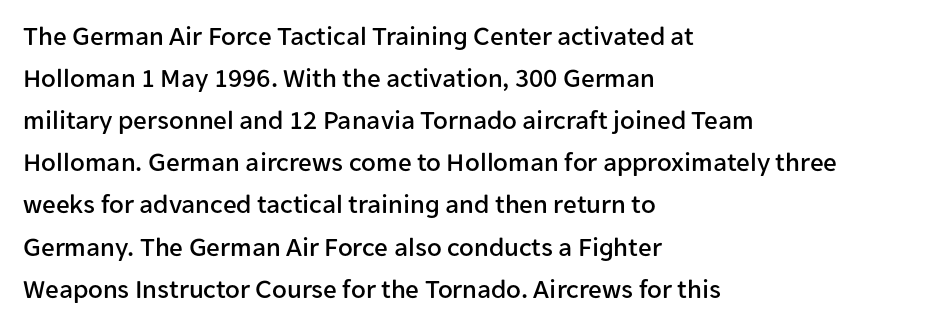
The image shows 27 px text type, upright; set left-aligned, normal line spacing (1.56x), normal letter spacing, not underlined.
